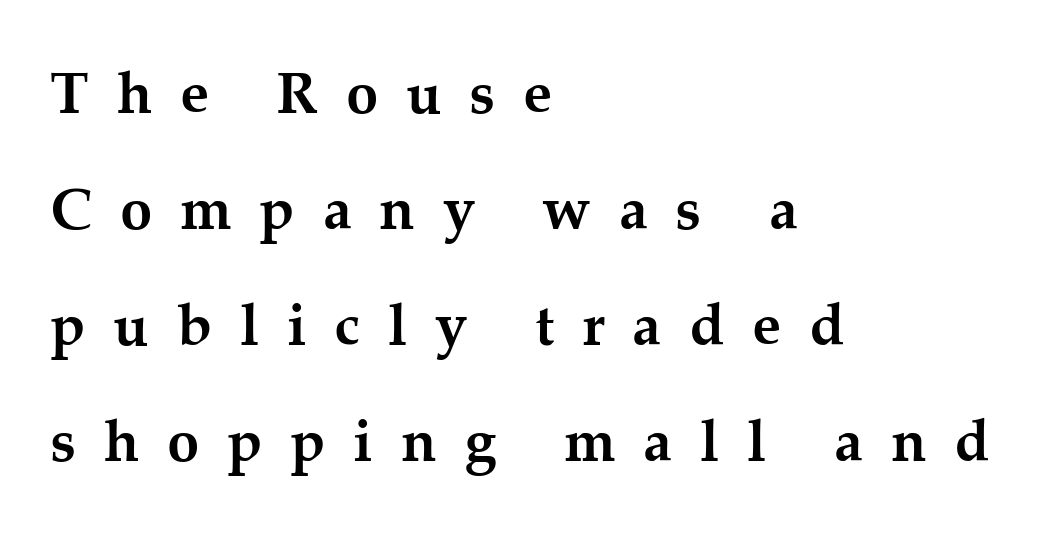
{"serif": "yes", "italic": "no", "bold": "yes", "weight": "semibold", "width": "normal", "stroke_contrast": "medium", "x_height": "medium", "monospaced": "no", "underline": "no", "align": "left", "line_spacing": "loose", "line_spacing_ratio": 2.0, "letter_spacing": "wide", "letter_spacing_em": 0.48, "glyph_px": 58}
